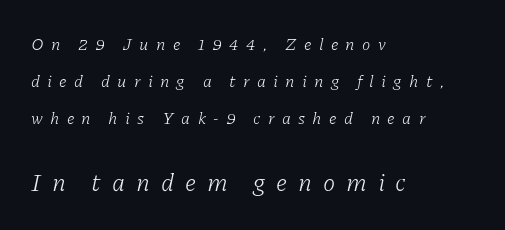
Q: Is the text bold? A: No.
Q: Is the text italic (slanted)? A: Yes, it leans right by about 11 degrees.
Q: Is the text underlined? A: No.
Q: How is the paragraph aligned? A: Left-aligned.
Q: Is the spacing between letters normal or unusually wide? A: Unusually wide.
Q: Is the spacing between lines tight, normal or loose? A: Loose.
Q: Which block of text is set in a larger size, the first (top) or the second (bottom)? A: The second (bottom) one.
